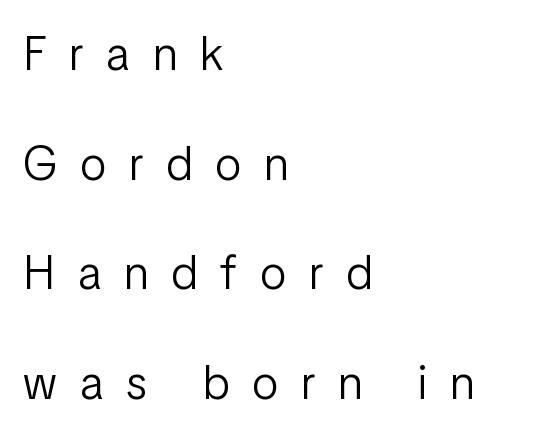
The image shows 47 px light, condensed sans-serif type, upright; set left-aligned, loose line spacing (2.33x), unusually wide letter spacing (+0.49 em), not underlined; low stroke contrast and a medium x-height.
